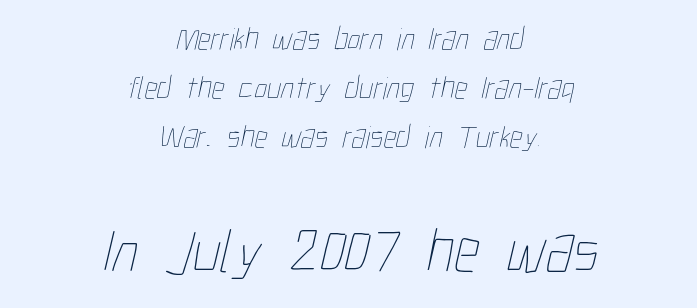
Q: Is the text bold? A: No.
Q: Is the text underlined? A: No.
Q: How is the paragraph aligned? A: Centered.
Q: Is the spacing between letters normal or unusually wide? A: Normal.
Q: Is the spacing between lines tight, normal or loose? A: Normal.
Q: Which block of text is set in a larger size, the first (top) or the second (bottom)? A: The second (bottom) one.
Q: Width (condensed, normal, or wide)? A: Condensed.
Q: Stroke contrast? A: Low.
Q: x-height? A: Medium.
Q: Monospaced? A: No.
